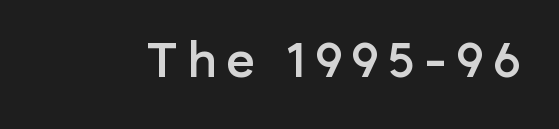
How heavy is the stroke? Medium-heavy — a semibold, shy of bold. The face used here is proportionally spaced, like ordinary book or web type. The foot of each line stays bare and open. This is sans-serif lettering, the kind often seen on screens and signage.
